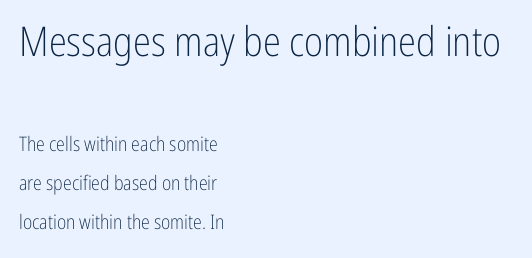
The image shows 41 px light, condensed sans-serif type, upright; set left-aligned, loose line spacing (1.97x), normal letter spacing, not underlined; the first (top) block is 2.05x larger; low stroke contrast and a medium x-height.
